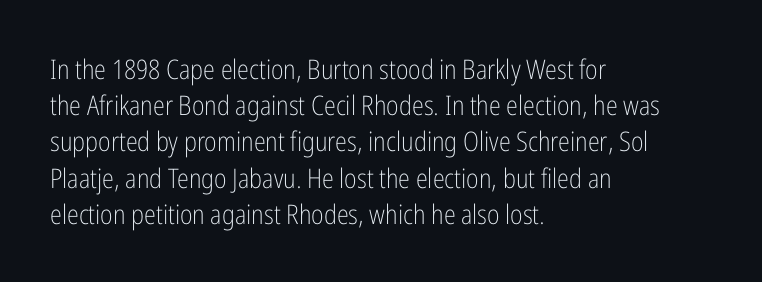
{"italic": "no", "bold": "no", "underline": "no", "align": "left", "line_spacing": "normal", "line_spacing_ratio": 1.34, "letter_spacing": "normal", "letter_spacing_em": 0.0, "glyph_px": 27}
